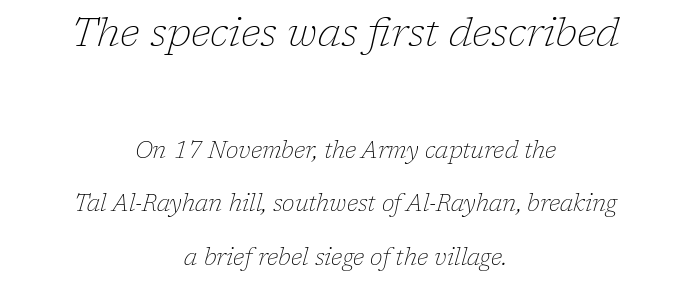
Q: Is the text bold? A: No.
Q: Is the text italic (slanted)? A: Yes, it leans right by about 17 degrees.
Q: Is the typeface a serif or a sans-serif typeface? A: Serif.
Q: Is the text underlined? A: No.
Q: How is the paragraph aligned? A: Centered.
Q: Is the spacing between letters normal or unusually wide? A: Normal.
Q: Is the spacing between lines tight, normal or loose? A: Loose.
Q: Which block of text is set in a larger size, the first (top) or the second (bottom)? A: The first (top) one.
Q: Width (condensed, normal, or wide)? A: Normal.
Q: Stroke contrast? A: Low.
Q: x-height? A: Medium.
Q: Monospaced? A: No.
